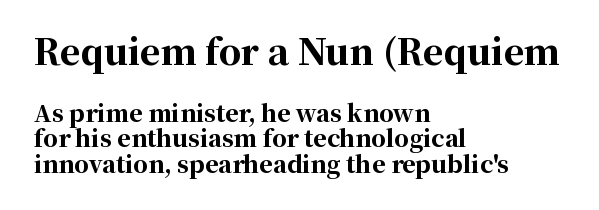
Q: Is the text bold? A: Yes.
Q: Is the text italic (slanted)? A: No, it is upright.
Q: Is the typeface a serif or a sans-serif typeface? A: Serif.
Q: Is the text underlined? A: No.
Q: How is the paragraph aligned? A: Left-aligned.
Q: Is the spacing between letters normal or unusually wide? A: Normal.
Q: Is the spacing between lines tight, normal or loose? A: Tight.
Q: Which block of text is set in a larger size, the first (top) or the second (bottom)? A: The first (top) one.
Q: Width (condensed, normal, or wide)? A: Normal.
Q: Stroke contrast? A: High.
Q: x-height? A: Medium.
Q: Monospaced? A: No.
